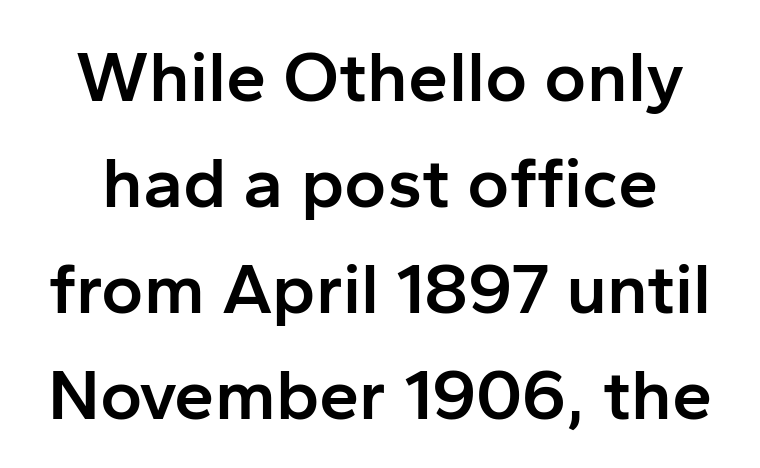
Is there much room between lines? A standard amount, neither cramped nor airy. Only glyphs here, with clear space below each row. Look at the bottom of the vertical strokes: they stop flat, with no serifs. Tracking here is standard; glyphs follow each other at the usual distance. The lettering holds an erect, upright posture throughout. The glyphs have the mass of a demibold cut, below bold.
